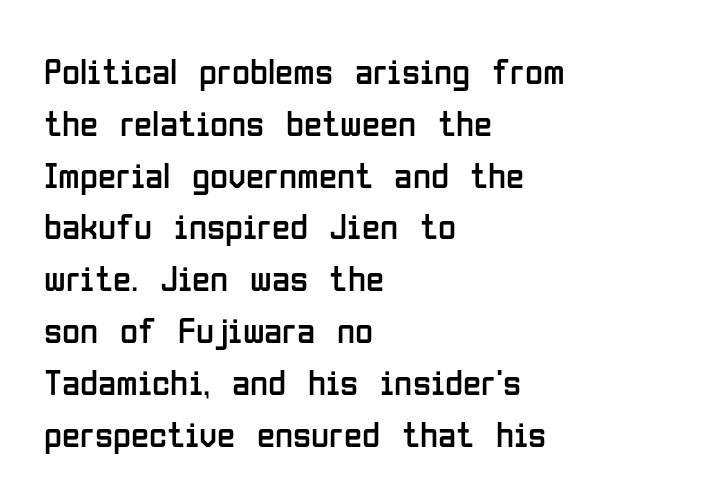
The line texture is even and compact thanks to regular tracking. Notice how the stems are strictly vertical — no italics here. Which margin do the lines hug? The left one — the right edge is uneven. These glyphs show unthickened strokes, regular width or finer. The rendering uses natural spacing where letterforms have individual widths.
